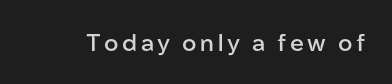
The image shows 23 px text type, upright; set not underlined.
